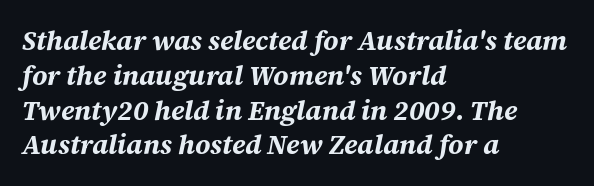
Q: Is the text bold? A: Yes.
Q: Is the text italic (slanted)? A: Yes, it leans right by about 12 degrees.
Q: Is the text underlined? A: No.
Q: How is the paragraph aligned? A: Left-aligned.
Q: Is the spacing between letters normal or unusually wide? A: Normal.
Q: Is the spacing between lines tight, normal or loose? A: Normal.
